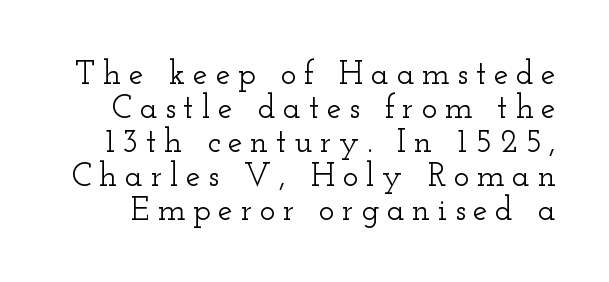
The image shows 33 px wide serif type, upright; set tight line spacing (1.03x), unusually wide letter spacing (+0.23 em), not underlined; low stroke contrast and a small x-height.
